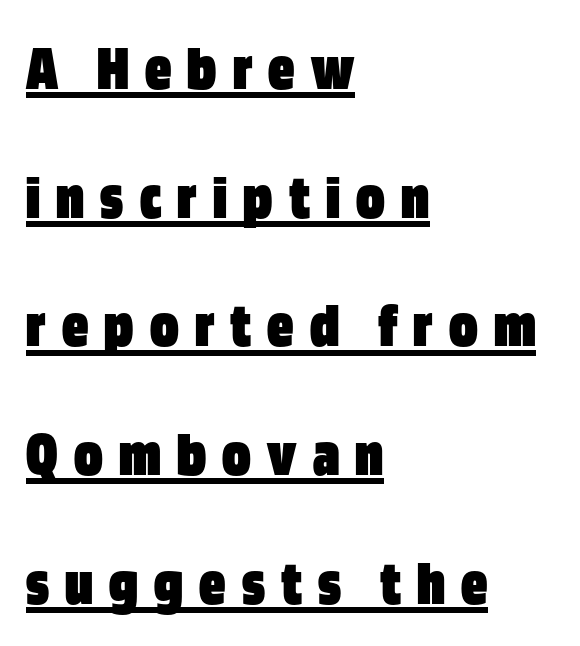
Q: Is the text bold? A: Yes.
Q: Is the text italic (slanted)? A: No, it is upright.
Q: Is the typeface a serif or a sans-serif typeface? A: Sans-serif.
Q: Is the text underlined? A: Yes.
Q: How is the paragraph aligned? A: Left-aligned.
Q: Is the spacing between letters normal or unusually wide? A: Unusually wide.
Q: Is the spacing between lines tight, normal or loose? A: Loose.
Q: Width (condensed, normal, or wide)? A: Condensed.
Q: Stroke contrast? A: Low.
Q: x-height? A: Large.
Q: Monospaced? A: No.
